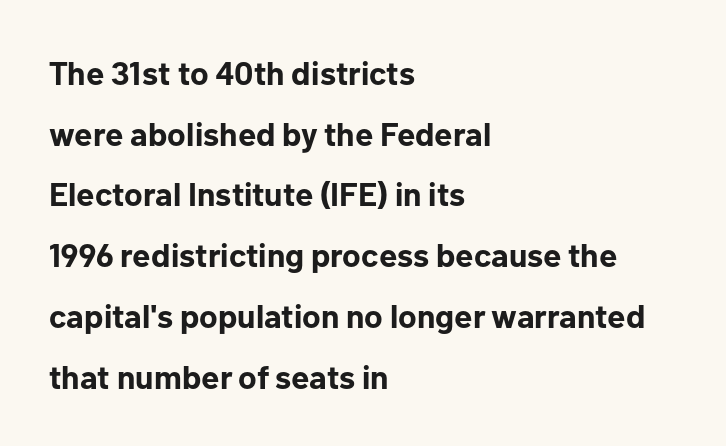
Regarding serifs, this sample does without them. Look at the tracking — it's just the regular setting, nothing added. Line starts are locked; line ends wander. Think of a printed novel: that variable character pitch is what you see here. The strip under each line holds only bare page.
